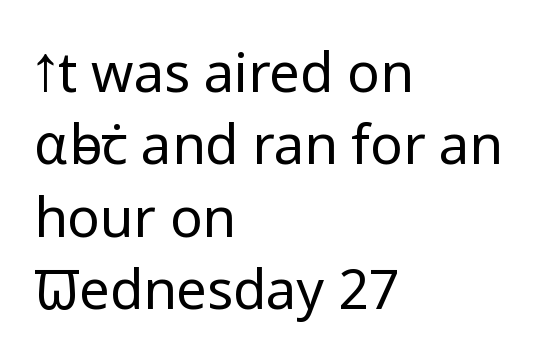
{"serif": "no", "italic": "no", "bold": "no", "weight": "regular", "width": "normal", "stroke_contrast": "low", "x_height": "medium", "monospaced": "no", "underline": "no", "align": "left", "line_spacing": "normal", "line_spacing_ratio": 1.34, "letter_spacing": "normal", "letter_spacing_em": 0.0, "glyph_px": 54}
